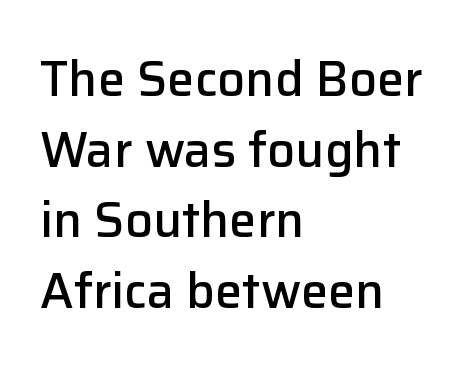
Q: Is the text bold? A: Semi-bold.
Q: Is the text italic (slanted)? A: No, it is upright.
Q: Is the typeface a serif or a sans-serif typeface? A: Sans-serif.
Q: Is the text underlined? A: No.
Q: How is the paragraph aligned? A: Left-aligned.
Q: Is the spacing between letters normal or unusually wide? A: Normal.
Q: Is the spacing between lines tight, normal or loose? A: Normal.
Q: Width (condensed, normal, or wide)? A: Normal.
Q: Stroke contrast? A: Low.
Q: x-height? A: Medium.
Q: Monospaced? A: No.
